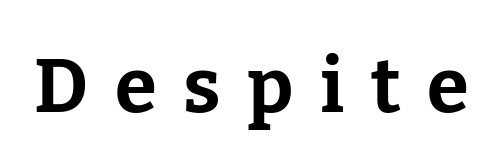
{"serif": "yes", "italic": "no", "bold": "yes", "weight": "bold", "width": "normal", "stroke_contrast": "low", "x_height": "medium", "monospaced": "no", "underline": "no", "letter_spacing": "wide", "letter_spacing_em": 0.35, "glyph_px": 76}
